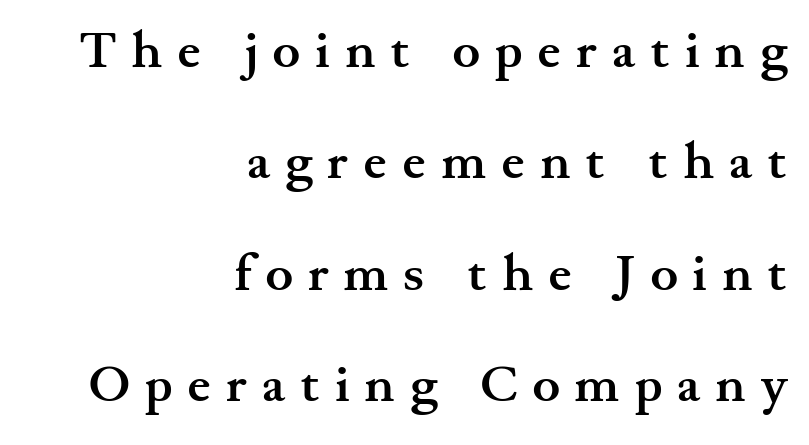
The sample has been set heavy, in full bold. The font's upright variant was chosen for this text. The lines in this sample share a right terminus and differ only in where they begin. Rows of type keep a wide berth in the vertical direction.
